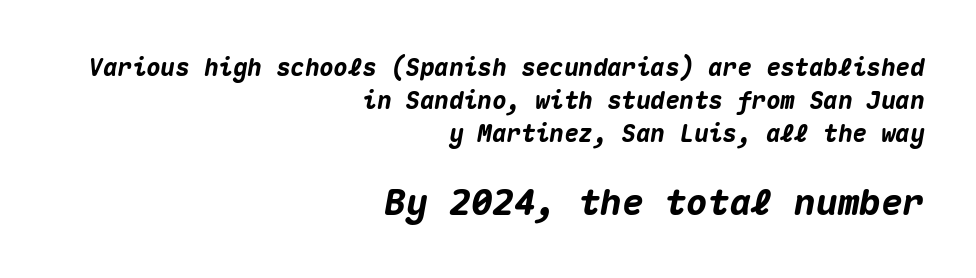
{"italic": "yes", "lean": "right", "slant_degrees": 10, "bold": "yes", "weight": "heavy", "width": "normal", "stroke_contrast": "medium", "x_height": "medium", "monospaced": "yes", "underline": "no", "align": "right", "line_spacing": "normal", "line_spacing_ratio": 1.37, "letter_spacing": "normal", "letter_spacing_em": 0.0, "larger_block": "second", "size_ratio": 1.5, "glyph_px": 36}
